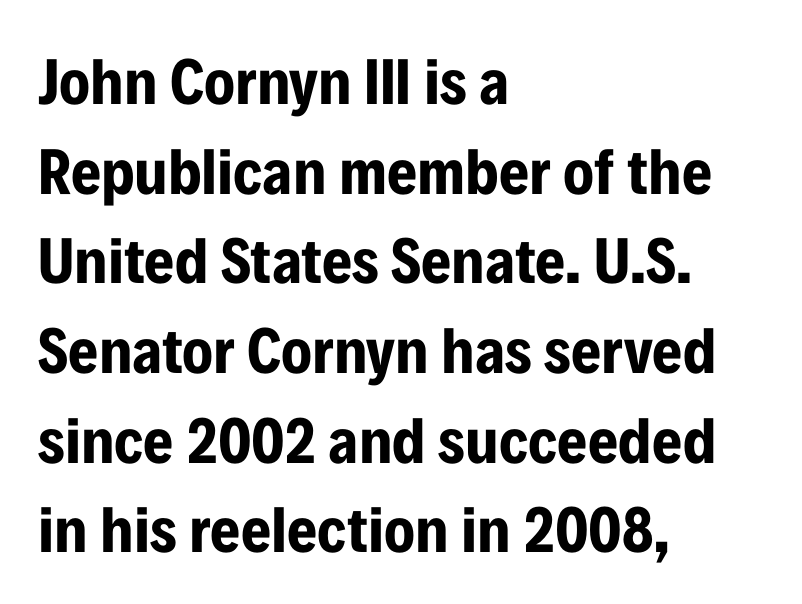
{"serif": "no", "italic": "no", "bold": "yes", "weight": "bold", "width": "condensed", "stroke_contrast": "low", "x_height": "medium", "monospaced": "no", "underline": "no", "align": "left", "line_spacing": "normal", "line_spacing_ratio": 1.38, "letter_spacing": "normal", "letter_spacing_em": 0.0, "glyph_px": 65}
